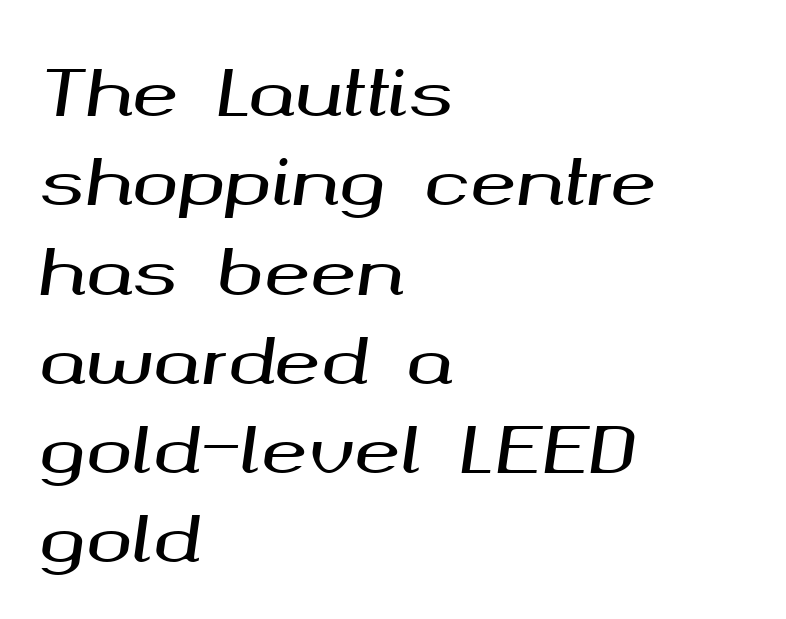
The image shows 62 px wide type, italic (leaning right); set left-aligned, normal line spacing (1.44x), normal letter spacing, not underlined; medium stroke contrast and a medium x-height.
